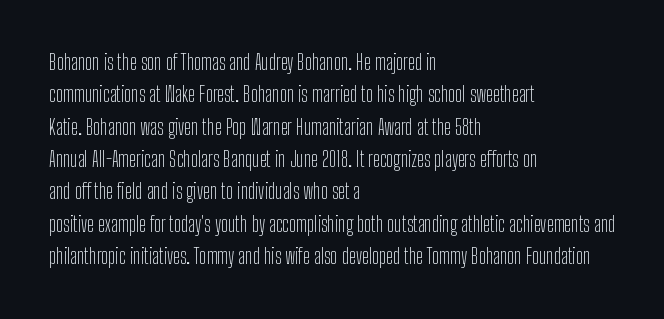
Words float on clear page, feet unadorned. Letters have the restrained weight of plain body copy at most. Horizontal alignment here is leftward, the default for most running prose. Whoever set this chose a conventional vertical rhythm. This sample uses an upright cut, with every glyph sitting square on the baseline.
